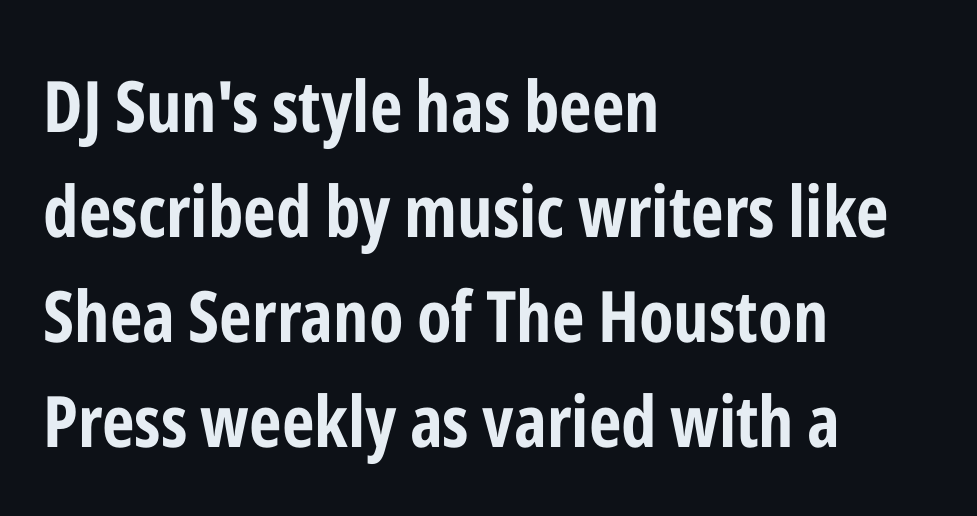
{"serif": "no", "italic": "no", "bold": "yes", "weight": "bold", "width": "condensed", "stroke_contrast": "low", "x_height": "medium", "monospaced": "no", "underline": "no", "align": "left", "line_spacing": "normal", "line_spacing_ratio": 1.48, "letter_spacing": "normal", "letter_spacing_em": 0.0, "glyph_px": 71}
